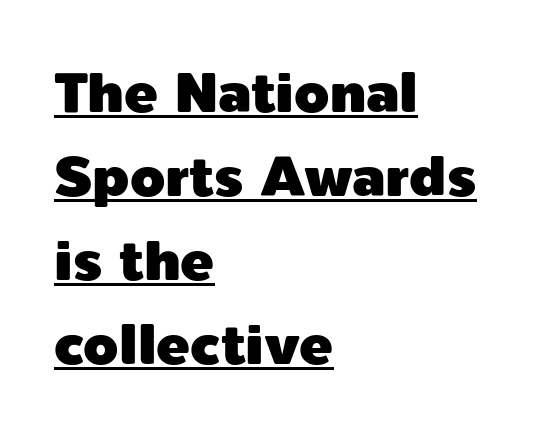
Q: Is the text italic (slanted)? A: No, it is upright.
Q: Is the typeface a serif or a sans-serif typeface? A: Sans-serif.
Q: Is the text underlined? A: Yes.
Q: How is the paragraph aligned? A: Left-aligned.
Q: Is the spacing between letters normal or unusually wide? A: Normal.
Q: Is the spacing between lines tight, normal or loose? A: Normal.
Q: Width (condensed, normal, or wide)? A: Normal.
Q: x-height? A: Medium.
Q: Monospaced? A: No.
